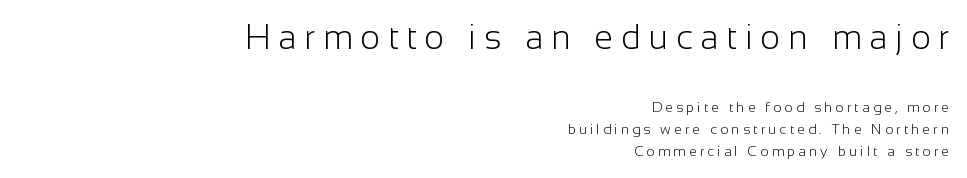
{"serif": "no", "italic": "no", "bold": "no", "weight": "light", "width": "normal", "stroke_contrast": "low", "x_height": "medium", "monospaced": "no", "underline": "no", "align": "right", "line_spacing": "normal", "line_spacing_ratio": 1.58, "letter_spacing": "wide", "letter_spacing_em": 0.23, "larger_block": "first", "size_ratio": 2.43, "glyph_px": 34}
